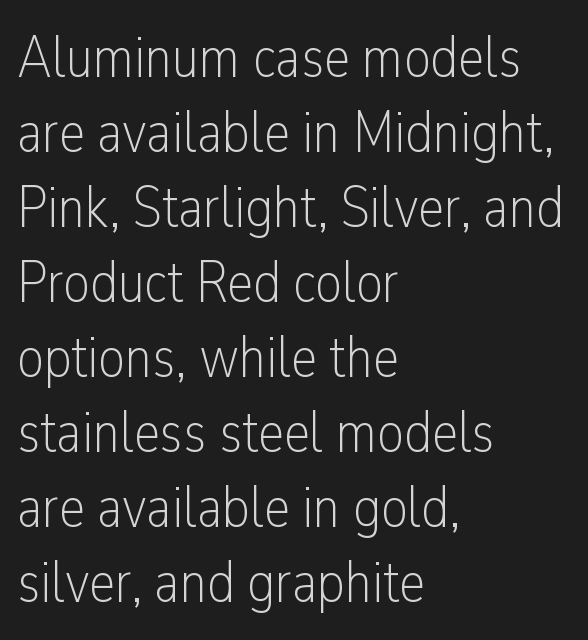
The image shows 59 px light, condensed sans-serif type, upright; set left-aligned, normal line spacing (1.27x), normal letter spacing, not underlined; low stroke contrast and a medium x-height.
